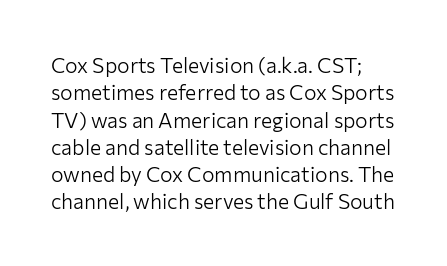
The image shows 21 px text type, upright; set left-aligned, normal line spacing (1.3x), normal letter spacing, not underlined.
